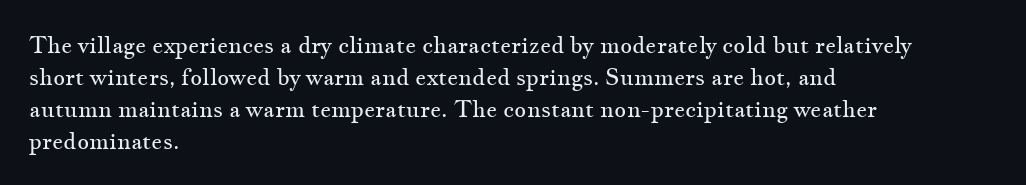
Q: Is the text bold? A: No.
Q: Is the text italic (slanted)? A: No, it is upright.
Q: Is the text underlined? A: No.
Q: How is the paragraph aligned? A: Left-aligned.
Q: Is the spacing between letters normal or unusually wide? A: Normal.
Q: Is the spacing between lines tight, normal or loose? A: Normal.
